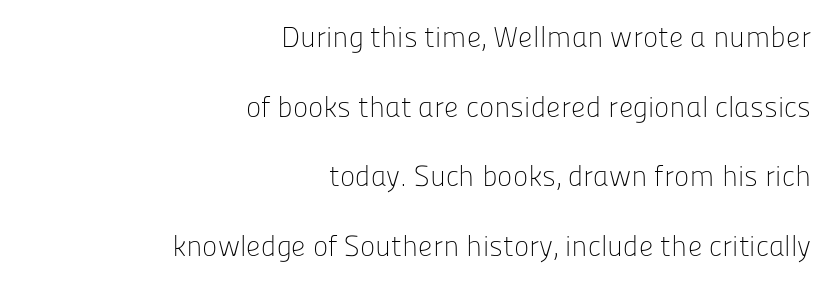
The image shows 29 px light sans-serif type, upright; set right-aligned, loose line spacing (2.4x), normal letter spacing, not underlined; low stroke contrast and a medium x-height.
